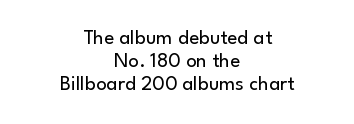
Q: Is the text bold? A: No.
Q: Is the text italic (slanted)? A: No, it is upright.
Q: Is the text underlined? A: No.
Q: How is the paragraph aligned? A: Centered.
Q: Is the spacing between letters normal or unusually wide? A: Normal.
Q: Is the spacing between lines tight, normal or loose? A: Tight.
